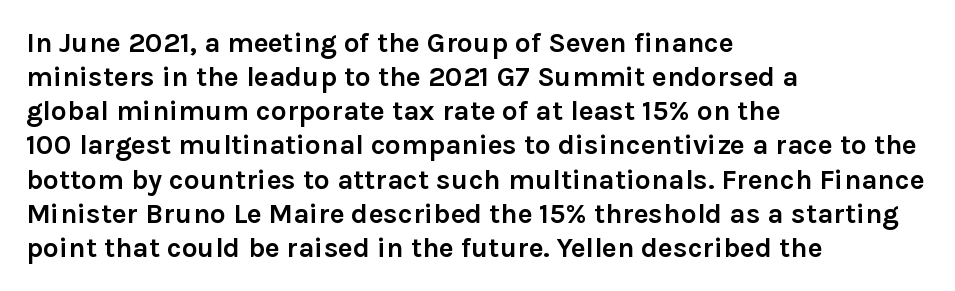
Q: Is the text bold? A: Yes.
Q: Is the text italic (slanted)? A: No, it is upright.
Q: Is the typeface a serif or a sans-serif typeface? A: Sans-serif.
Q: Is the text underlined? A: No.
Q: How is the paragraph aligned? A: Left-aligned.
Q: Is the spacing between letters normal or unusually wide? A: Normal.
Q: Width (condensed, normal, or wide)? A: Normal.
Q: x-height? A: Medium.
Q: Monospaced? A: No.
